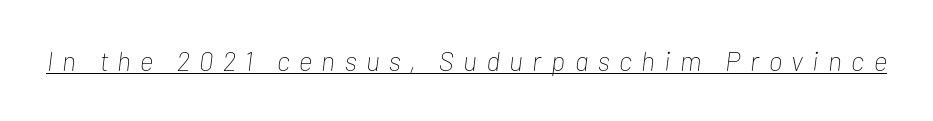
{"italic": "yes", "lean": "right", "slant_degrees": 7, "bold": "no", "underline": "yes", "letter_spacing": "wide", "letter_spacing_em": 0.35, "glyph_px": 27}
